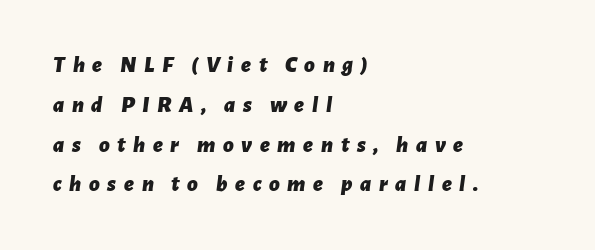
The horizontal fit of the characters is loose and conspicuously gappy. The typesetting leans heavy: a genuine bold. Layout note: lines flush left. Quick note: italic.
